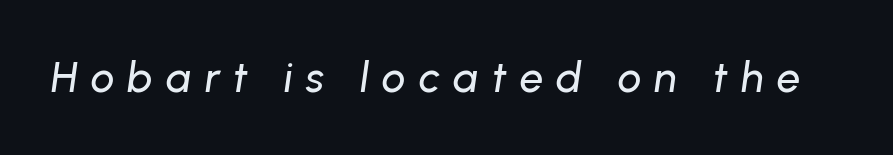
The image shows 42 px text type, italic (leaning right); set unusually wide letter spacing (+0.31 em), not underlined; low stroke contrast and a medium x-height.
